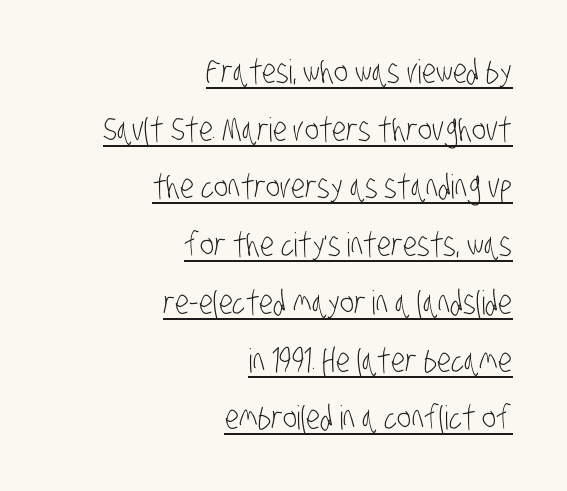
The rendered words wear a rule along their underside. The passage shown is typed in a proportional face where columns would drift. Caption: face not bold, strokes unweighted. Look at the bottom of the vertical strokes: they stop flat, with no serifs.
